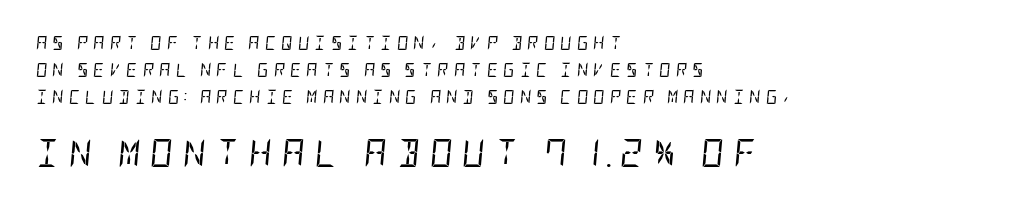
Q: Is the text bold? A: No.
Q: Is the text italic (slanted)? A: Yes, it leans right by about 5 degrees.
Q: Is the text underlined? A: No.
Q: How is the paragraph aligned? A: Left-aligned.
Q: Is the spacing between letters normal or unusually wide? A: Unusually wide.
Q: Is the spacing between lines tight, normal or loose? A: Loose.
Q: Which block of text is set in a larger size, the first (top) or the second (bottom)? A: The second (bottom) one.
Q: Width (condensed, normal, or wide)? A: Condensed.
Q: Stroke contrast? A: Low.
Q: x-height? A: Large.
